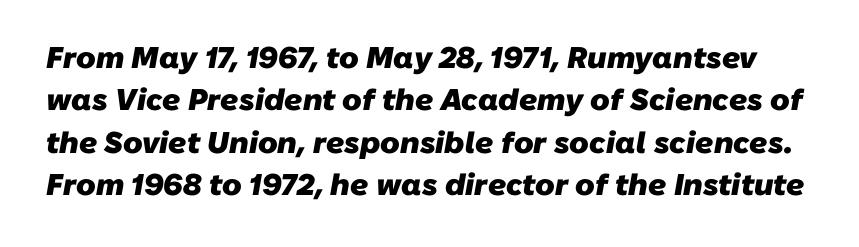
{"serif": "no", "bold": "yes", "weight": "heavy", "width": "normal", "stroke_contrast": "low", "x_height": "medium", "monospaced": "no", "underline": "no", "line_spacing": "normal", "line_spacing_ratio": 1.41, "letter_spacing": "normal", "letter_spacing_em": 0.0, "glyph_px": 30}
